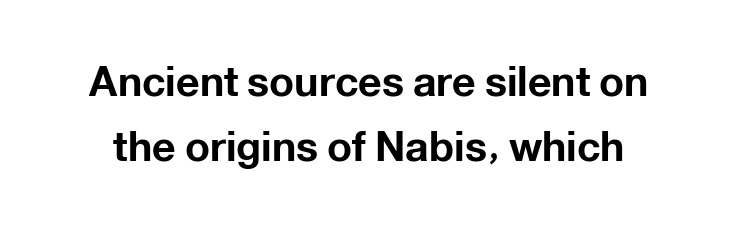
The type sits square on the baseline with zero lean. Serif or sans? Sans — the stroke terminals are bare. Descender tails drop into unmarked territory. Compared with an ordinary text face, these strokes are far heavier — a full bold. Students, note that the glyphs here touch the page at normal intervals. Think of a printed novel: that variable character pitch is what you see here.
